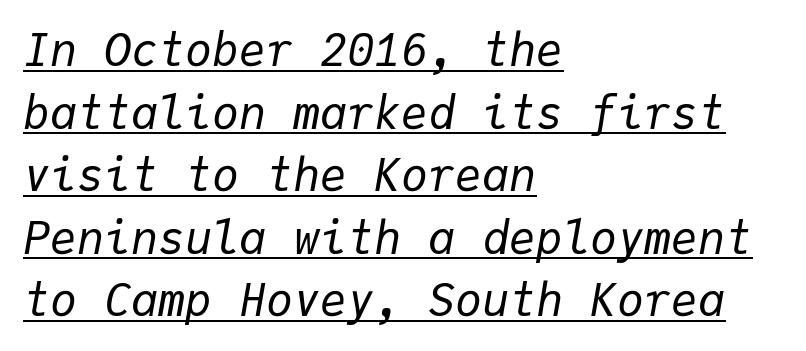
The letters march in equal steps, a hallmark of fixed-pitch type. Stem width sits at or under what a default text font uses. Tracking here is standard; glyphs follow each other at the usual distance. Whoever set this chose a conventional vertical rhythm. In terms of posture, this sample is oblique. The lettering is marked with a stroke running underneath it.
